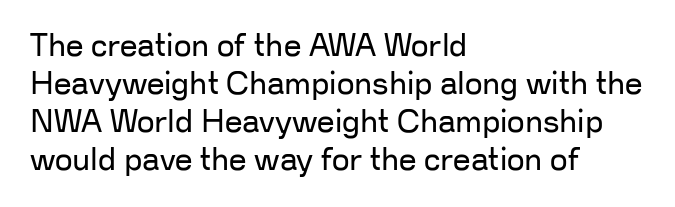
The image shows 31 px regular-weight sans-serif type, upright; set left-aligned, line spacing 1.23x, normal letter spacing, not underlined; low stroke contrast and a medium x-height.
